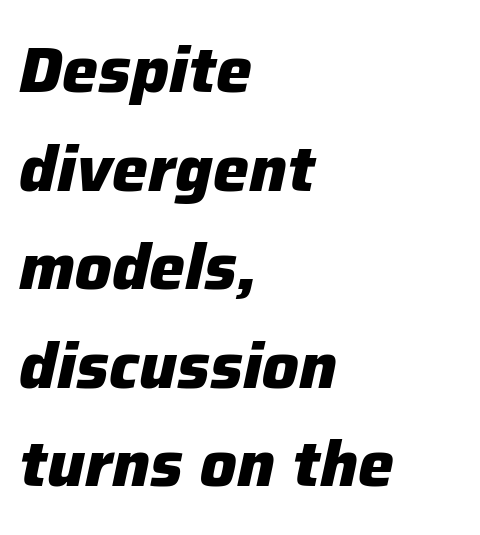
{"italic": "yes", "lean": "right", "slant_degrees": 12, "bold": "yes", "weight": "heavy", "width": "normal", "stroke_contrast": "low", "x_height": "medium", "monospaced": "no", "underline": "no", "align": "left", "line_spacing": "normal", "line_spacing_ratio": 1.54, "letter_spacing": "normal", "letter_spacing_em": 0.0, "glyph_px": 64}
